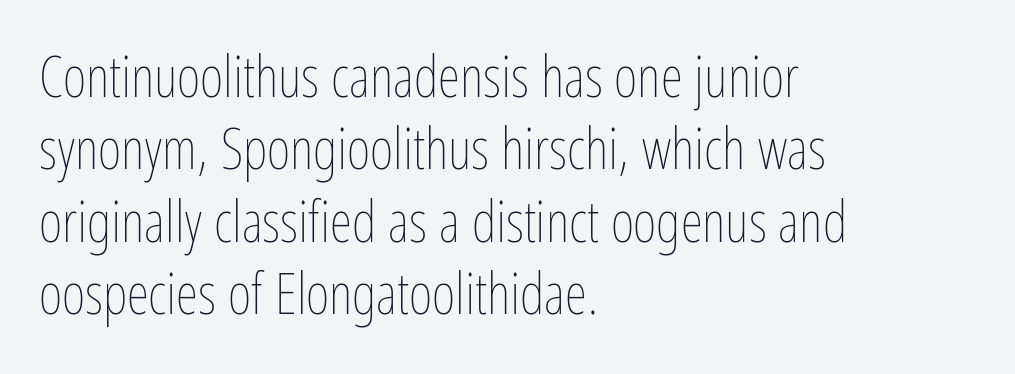
{"italic": "no", "bold": "no", "weight": "thin", "width": "condensed", "stroke_contrast": "low", "x_height": "medium", "monospaced": "no", "underline": "no", "align": "left", "line_spacing": "normal", "line_spacing_ratio": 1.27, "letter_spacing": "normal", "letter_spacing_em": 0.0, "glyph_px": 57}
